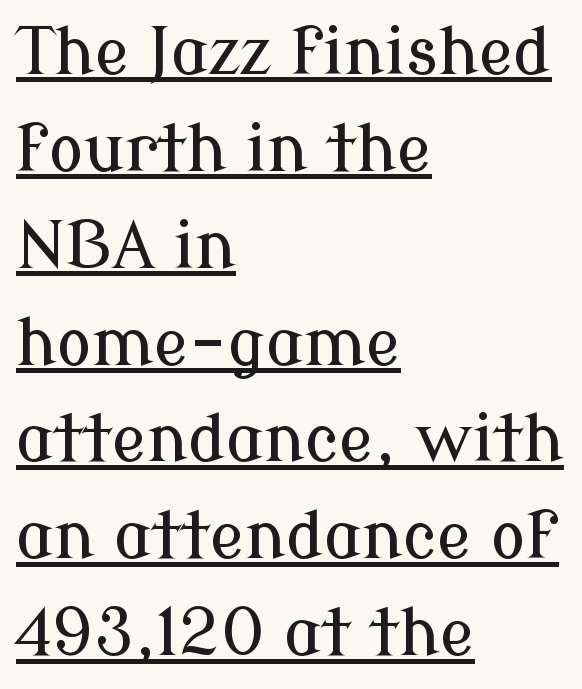
The line texture is even and compact thanks to regular tracking. A typesetter would call this proportional, since set widths differ per character. These lines were composed using upright roman letters. What's the leading like? Ordinary, nothing unusual. Caption: lettering with a line underneath. Font category for this specimen: serif.
